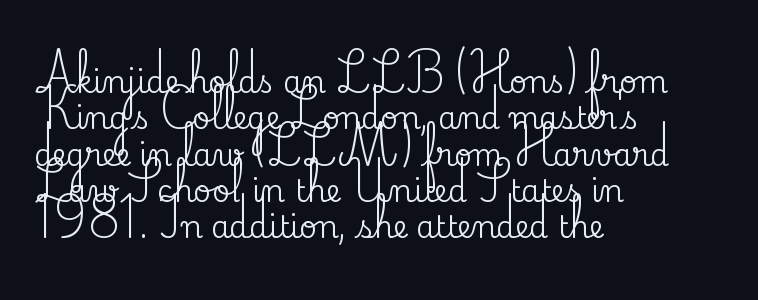
Q: Is the text italic (slanted)? A: No, it is upright.
Q: Is the typeface a serif or a sans-serif typeface? A: Serif.
Q: Is the text underlined? A: No.
Q: How is the paragraph aligned? A: Left-aligned.
Q: Is the spacing between letters normal or unusually wide? A: Normal.
Q: Width (condensed, normal, or wide)? A: Normal.
Q: Stroke contrast? A: Medium.
Q: x-height? A: Small.
Q: Monospaced? A: No.
